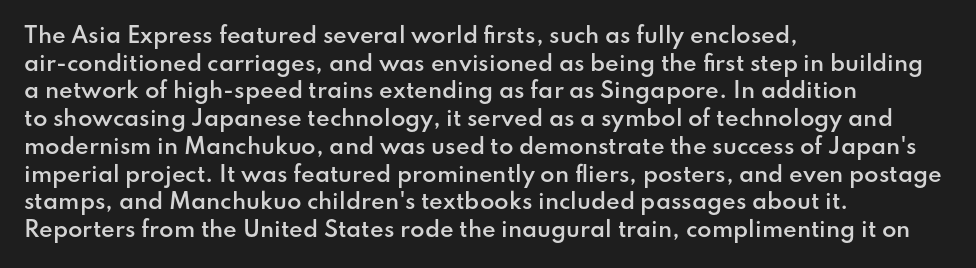
The image shows 21 px text type, upright; set left-aligned, normal line spacing (1.32x), normal letter spacing, not underlined.
